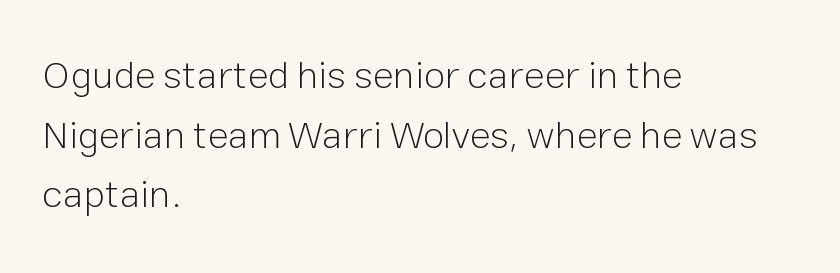
{"serif": "no", "italic": "no", "bold": "no", "weight": "light", "width": "normal", "stroke_contrast": "low", "x_height": "medium", "monospaced": "no", "underline": "no", "align": "left", "line_spacing": "normal", "line_spacing_ratio": 1.53, "letter_spacing": "normal", "letter_spacing_em": 0.0, "glyph_px": 39}
